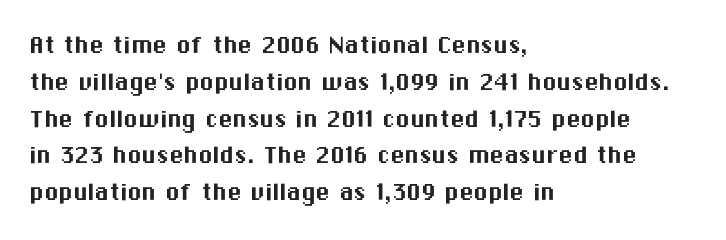
Q: Is the text italic (slanted)? A: No, it is upright.
Q: Is the typeface a serif or a sans-serif typeface? A: Sans-serif.
Q: Is the text underlined? A: No.
Q: How is the paragraph aligned? A: Left-aligned.
Q: Is the spacing between letters normal or unusually wide? A: Normal.
Q: Is the spacing between lines tight, normal or loose? A: Normal.
Q: Width (condensed, normal, or wide)? A: Normal.
Q: Stroke contrast? A: Medium.
Q: x-height? A: Medium.
Q: Monospaced? A: No.
